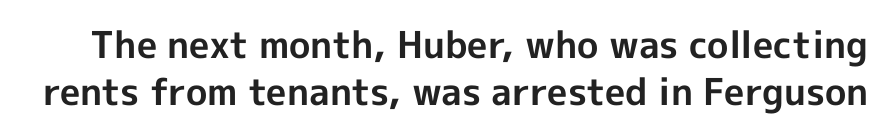
Q: Is the text bold? A: Yes.
Q: Is the text italic (slanted)? A: No, it is upright.
Q: Is the typeface a serif or a sans-serif typeface? A: Sans-serif.
Q: Is the text underlined? A: No.
Q: Is the spacing between letters normal or unusually wide? A: Normal.
Q: Is the spacing between lines tight, normal or loose? A: Normal.
Q: Width (condensed, normal, or wide)? A: Normal.
Q: x-height? A: Medium.
Q: Monospaced? A: No.
